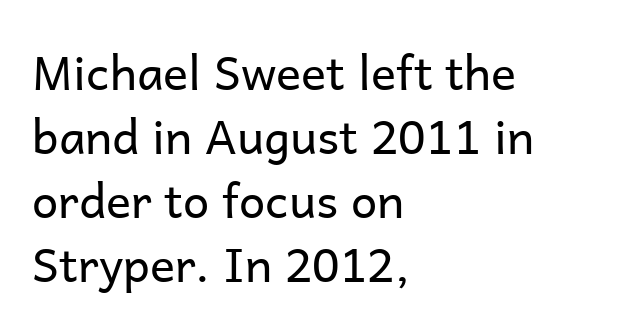
The image shows 47 px regular-weight sans-serif type, upright; set left-aligned, normal line spacing (1.36x), normal letter spacing, not underlined; low stroke contrast and a medium x-height.
